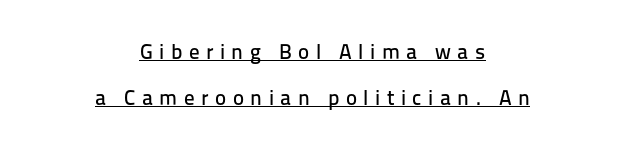
The font's upright variant was chosen for this text. The rendering positions every line midway between the sides. Each word looks stretched out because of the extra space between its letters. Is there an underline? Yes — a line sits under the letters. Line spacing here is loose.
